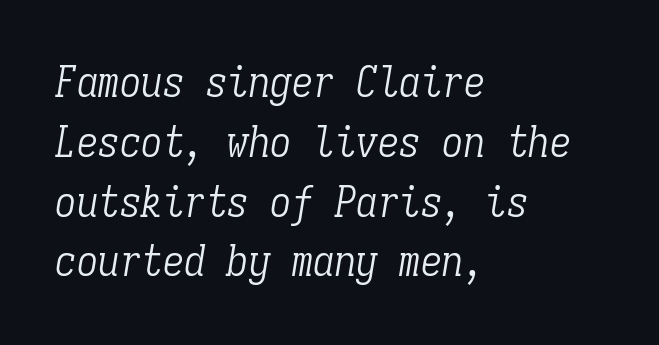
The whole block is typeset with a tilt. The ragged edge is on the right, which tells us the setting is flush left. If you measured baseline to baseline, you'd find a middling distance. Words appear dense and cohesive because spacing is normal.
